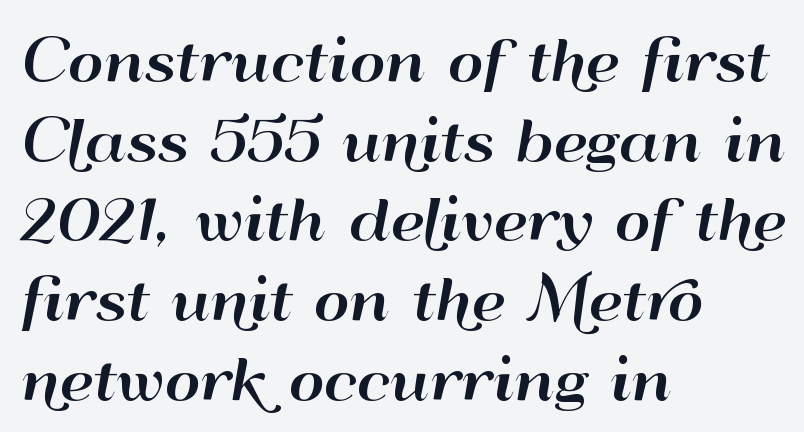
The image shows 55 px wide sans-serif type; set left-aligned, normal line spacing (1.45x), normal letter spacing, not underlined; high stroke contrast and a small x-height.
